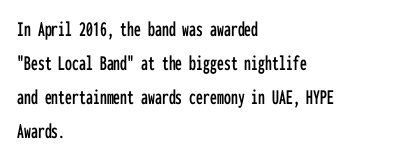
The image shows 22 px text type, upright; set left-aligned, normal line spacing (1.54x), normal letter spacing, not underlined.
